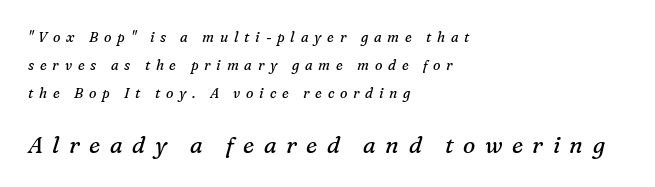
{"italic": "yes", "lean": "right", "slant_degrees": 16, "bold": "no", "underline": "no", "align": "left", "line_spacing": "loose", "line_spacing_ratio": 1.99, "letter_spacing": "wide", "letter_spacing_em": 0.41, "larger_block": "second", "size_ratio": 1.64, "glyph_px": 23}
